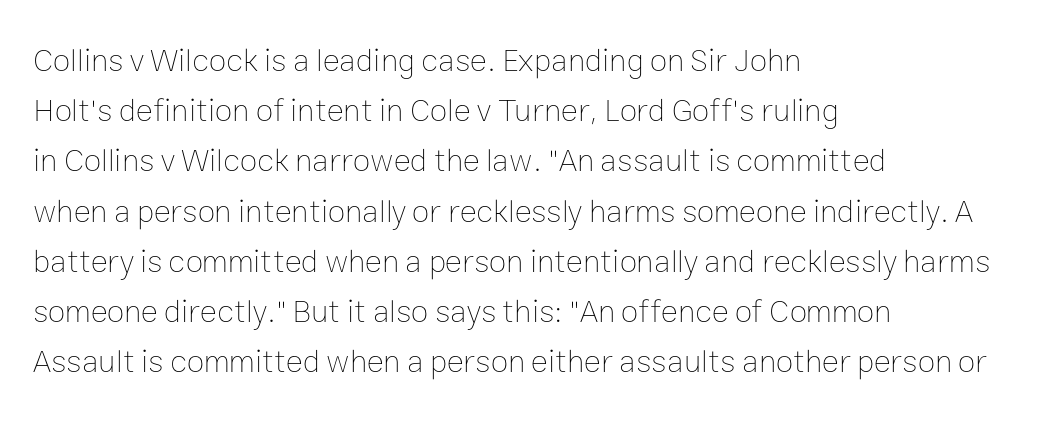
The image shows 32 px thin type, upright; set left-aligned, normal line spacing (1.57x), normal letter spacing, not underlined; low stroke contrast and a medium x-height.
